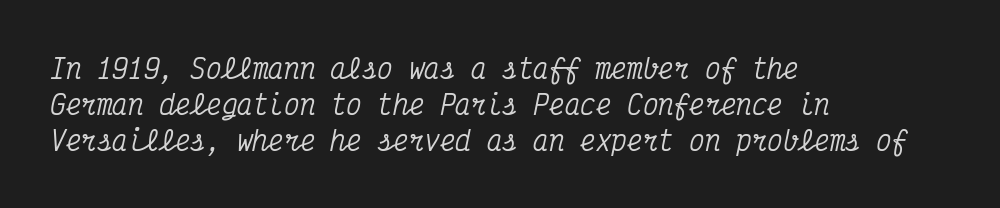
Q: Is the text italic (slanted)? A: Yes, it leans right by about 12 degrees.
Q: Is the text underlined? A: No.
Q: How is the paragraph aligned? A: Left-aligned.
Q: Is the spacing between letters normal or unusually wide? A: Normal.
Q: Is the spacing between lines tight, normal or loose? A: Normal.
